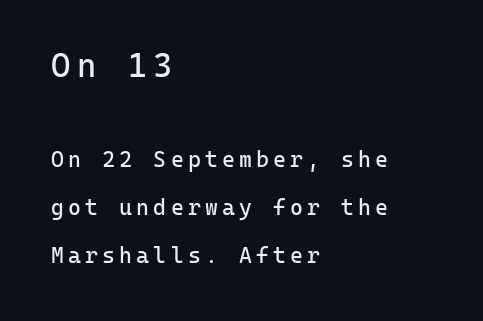
{"serif": "no", "italic": "no", "bold": "no", "weight": "regular", "width": "normal", "stroke_contrast": "low", "x_height": "medium", "monospaced": "yes", "underline": "no", "align": "left", "line_spacing": "loose", "line_spacing_ratio": 2.19, "larger_block": "first", "size_ratio": 1.5, "glyph_px": 33}
